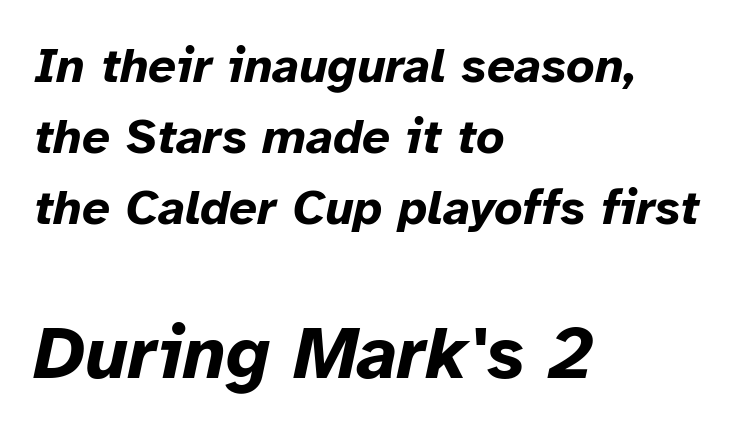
Q: Is the text bold? A: Yes.
Q: Is the text italic (slanted)? A: Yes, it leans right by about 12 degrees.
Q: Is the text underlined? A: No.
Q: How is the paragraph aligned? A: Left-aligned.
Q: Is the spacing between letters normal or unusually wide? A: Normal.
Q: Is the spacing between lines tight, normal or loose? A: Normal.
Q: Which block of text is set in a larger size, the first (top) or the second (bottom)? A: The second (bottom) one.
Q: Width (condensed, normal, or wide)? A: Normal.
Q: Stroke contrast? A: Low.
Q: x-height? A: Medium.
Q: Monospaced? A: No.
